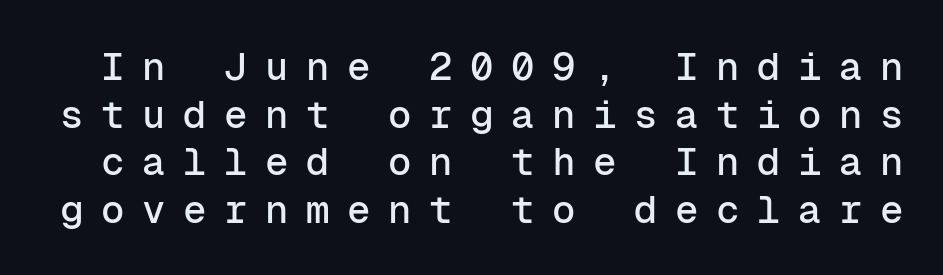
Q: Is the text italic (slanted)? A: No, it is upright.
Q: Is the typeface a serif or a sans-serif typeface? A: Sans-serif.
Q: Is the text underlined? A: No.
Q: Is the spacing between letters normal or unusually wide? A: Unusually wide.
Q: Width (condensed, normal, or wide)? A: Normal.
Q: Stroke contrast? A: Low.
Q: x-height? A: Medium.
Q: Monospaced? A: Yes.
